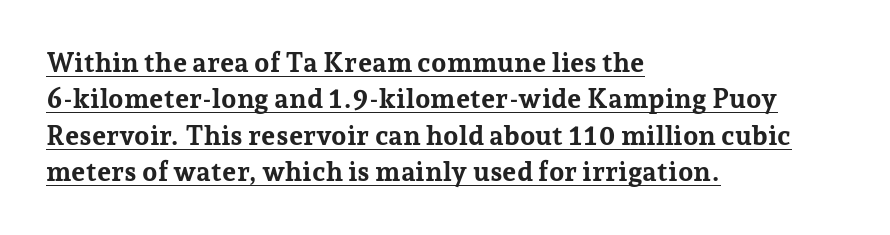
Q: Is the text bold? A: Yes.
Q: Is the text italic (slanted)? A: No, it is upright.
Q: Is the text underlined? A: Yes.
Q: How is the paragraph aligned? A: Left-aligned.
Q: Is the spacing between letters normal or unusually wide? A: Normal.
Q: Is the spacing between lines tight, normal or loose? A: Normal.
